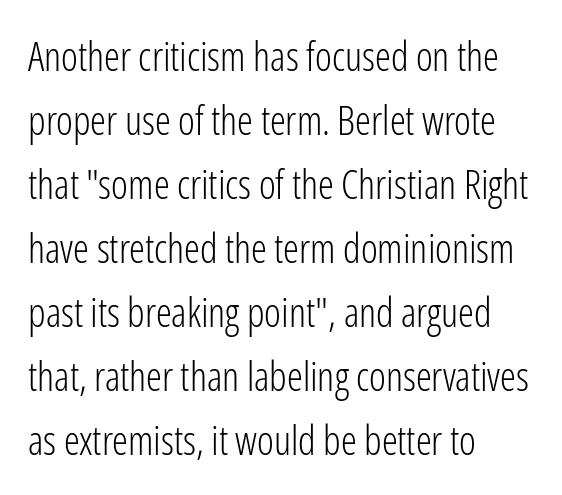
{"serif": "no", "italic": "no", "bold": "no", "weight": "light", "width": "condensed", "stroke_contrast": "low", "x_height": "medium", "monospaced": "no", "underline": "no", "align": "left", "line_spacing": "normal", "line_spacing_ratio": 1.6, "letter_spacing": "normal", "letter_spacing_em": 0.0, "glyph_px": 40}
